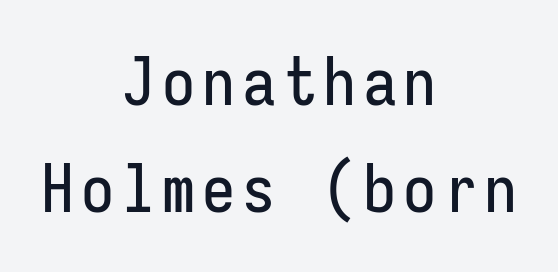
Q: Is the text italic (slanted)? A: No, it is upright.
Q: Is the typeface a serif or a sans-serif typeface? A: Sans-serif.
Q: Is the text underlined? A: No.
Q: How is the paragraph aligned? A: Centered.
Q: Is the spacing between lines tight, normal or loose? A: Normal.
Q: Width (condensed, normal, or wide)? A: Condensed.
Q: Stroke contrast? A: Low.
Q: x-height? A: Medium.
Q: Monospaced? A: Yes.
